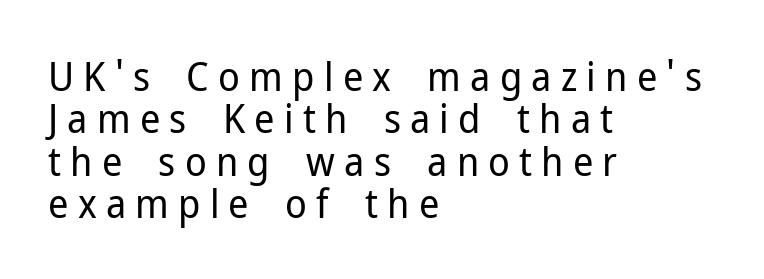
The image shows 40 px regular-weight sans-serif type, upright; set left-aligned, tight line spacing (1.06x), unusually wide letter spacing (+0.23 em), not underlined; low stroke contrast and a medium x-height.
